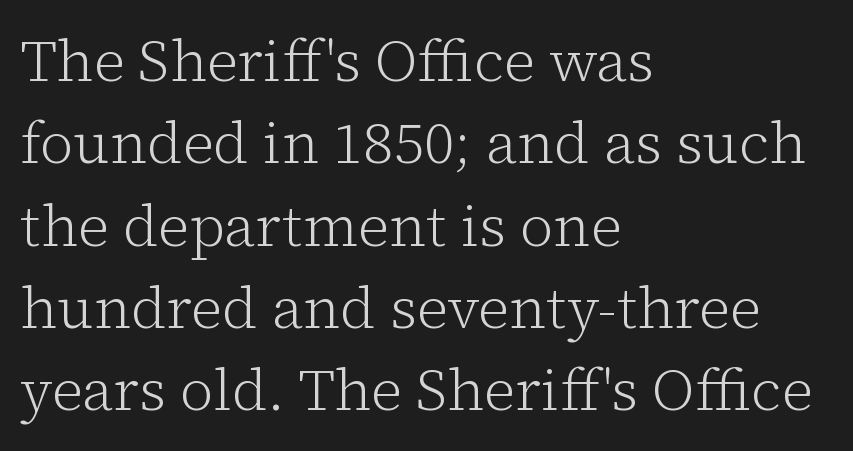
Q: Is the text bold? A: No.
Q: Is the text italic (slanted)? A: No, it is upright.
Q: Is the typeface a serif or a sans-serif typeface? A: Serif.
Q: Is the text underlined? A: No.
Q: How is the paragraph aligned? A: Left-aligned.
Q: Is the spacing between letters normal or unusually wide? A: Normal.
Q: Is the spacing between lines tight, normal or loose? A: Normal.
Q: Width (condensed, normal, or wide)? A: Normal.
Q: Stroke contrast? A: Low.
Q: x-height? A: Medium.
Q: Monospaced? A: No.
